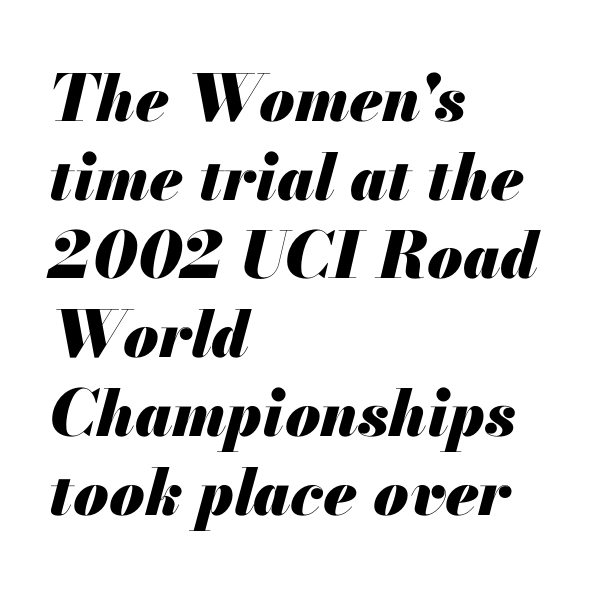
Q: Is the text bold? A: Yes.
Q: Is the text italic (slanted)? A: Yes, it leans right by about 13 degrees.
Q: Is the text underlined? A: No.
Q: How is the paragraph aligned? A: Left-aligned.
Q: Is the spacing between letters normal or unusually wide? A: Normal.
Q: Width (condensed, normal, or wide)? A: Normal.
Q: Stroke contrast? A: Medium.
Q: x-height? A: Small.
Q: Monospaced? A: No.
